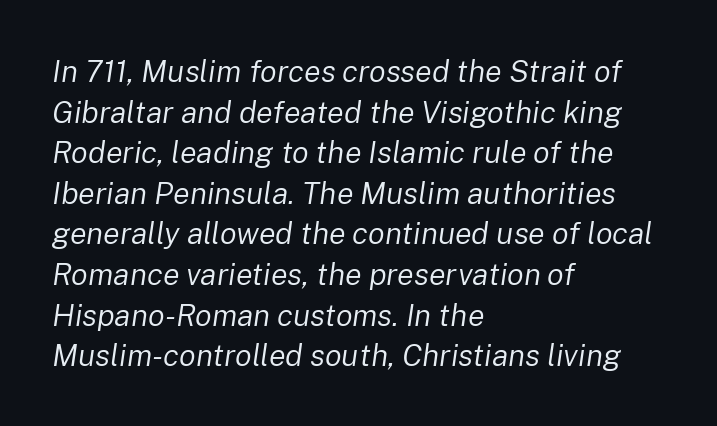
The image shows 31 px regular-weight type, italic (leaning right); set left-aligned, normal line spacing (1.31x), normal letter spacing, not underlined; low stroke contrast and a medium x-height.
